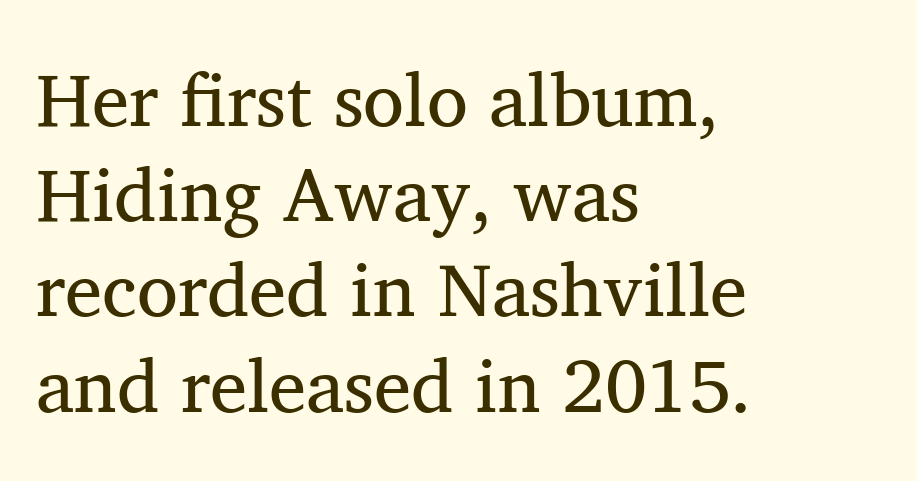
Leading: standard. Posture: upright roman. Vertical stems look standard width or narrower in stroke. The specimen omits any rule beneath the text block's lines. The rendering keeps characters at their native spacing. These lines are rendered in a variable-pitch font.
